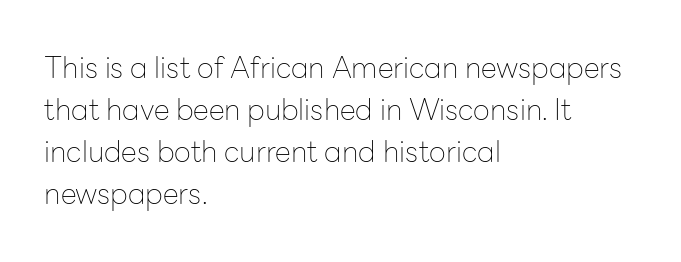
Q: Is the text bold? A: No.
Q: Is the text italic (slanted)? A: No, it is upright.
Q: Is the typeface a serif or a sans-serif typeface? A: Sans-serif.
Q: Is the text underlined? A: No.
Q: How is the paragraph aligned? A: Left-aligned.
Q: Is the spacing between letters normal or unusually wide? A: Normal.
Q: Is the spacing between lines tight, normal or loose? A: Normal.
Q: Width (condensed, normal, or wide)? A: Normal.
Q: Stroke contrast? A: Low.
Q: x-height? A: Medium.
Q: Monospaced? A: No.
